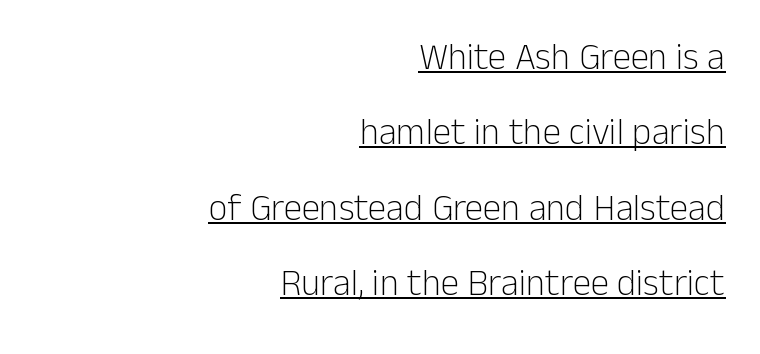
Counters stay open thanks to moderate or lighter strokes. This is the regular roman posture of the typeface. Unlike a traditional serif, this face leaves its strokes unadorned. The designer dialed line spacing up above the default. The rendering uses natural spacing where letterforms have individual widths.
